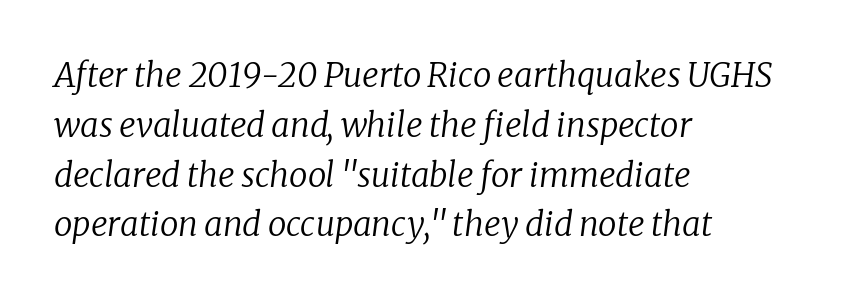
{"serif": "yes", "italic": "yes", "lean": "right", "slant_degrees": 8, "bold": "no", "weight": "regular", "width": "normal", "stroke_contrast": "low", "x_height": "medium", "monospaced": "no", "underline": "no", "align": "left", "line_spacing": "normal", "line_spacing_ratio": 1.51, "letter_spacing": "normal", "letter_spacing_em": 0.0, "glyph_px": 33}
